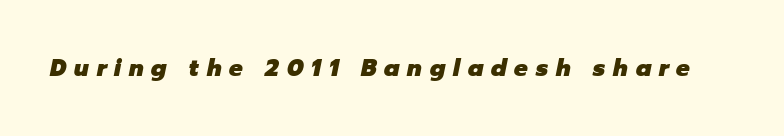
Q: Is the text bold? A: Yes.
Q: Is the text italic (slanted)? A: Yes, it leans right by about 12 degrees.
Q: Is the text underlined? A: No.
Q: Is the spacing between letters normal or unusually wide? A: Unusually wide.
